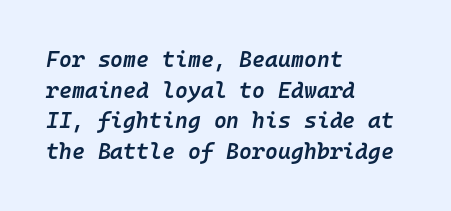
The image shows 22 px text type, italic (leaning right); set left-aligned, normal line spacing (1.39x), normal letter spacing, not underlined.
